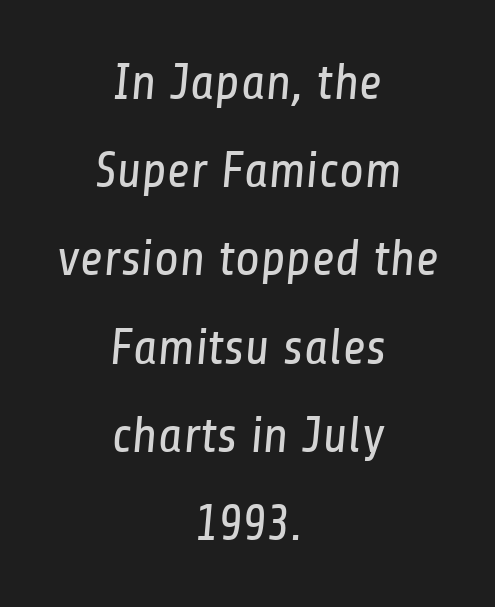
The image shows 51 px regular-weight, condensed sans-serif type; set centered, line spacing 1.73x, normal letter spacing, not underlined; low stroke contrast and a medium x-height.
